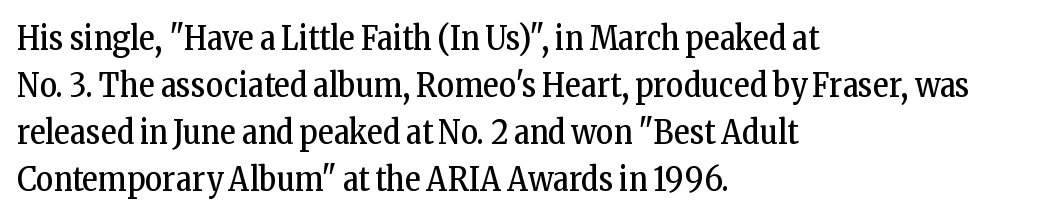
The image shows 33 px regular-weight, condensed serif type, upright; set left-aligned, normal line spacing (1.42x), normal letter spacing, not underlined; low stroke contrast and a medium x-height.
